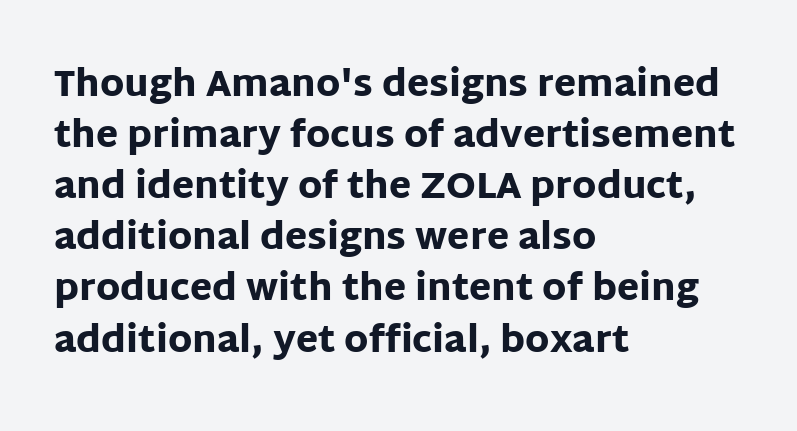
The image shows 36 px heavy sans-serif type, upright; set left-aligned, normal line spacing (1.42x), normal letter spacing, not underlined; low stroke contrast and a large x-height.
